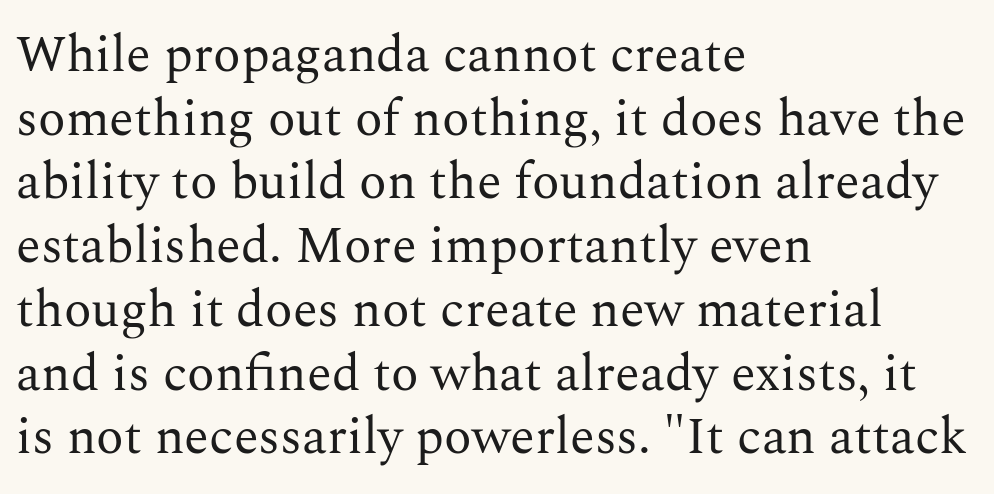
Q: Is the text bold? A: No.
Q: Is the text italic (slanted)? A: No, it is upright.
Q: Is the typeface a serif or a sans-serif typeface? A: Serif.
Q: Is the text underlined? A: No.
Q: How is the paragraph aligned? A: Left-aligned.
Q: Is the spacing between letters normal or unusually wide? A: Normal.
Q: Is the spacing between lines tight, normal or loose? A: Normal.
Q: Width (condensed, normal, or wide)? A: Normal.
Q: Stroke contrast? A: Medium.
Q: x-height? A: Medium.
Q: Monospaced? A: No.
